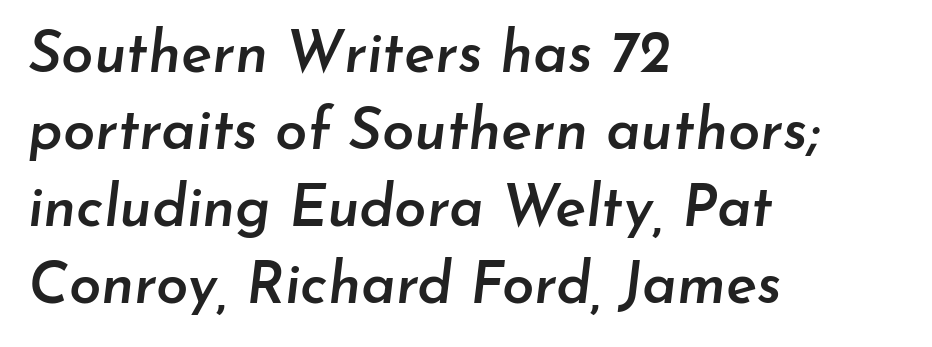
Q: Is the text bold? A: Semi-bold.
Q: Is the text italic (slanted)? A: Yes, it leans right by about 7 degrees.
Q: Is the text underlined? A: No.
Q: How is the paragraph aligned? A: Left-aligned.
Q: Is the spacing between letters normal or unusually wide? A: Normal.
Q: Is the spacing between lines tight, normal or loose? A: Normal.
Q: Width (condensed, normal, or wide)? A: Normal.
Q: Stroke contrast? A: Low.
Q: x-height? A: Small.
Q: Monospaced? A: No.
